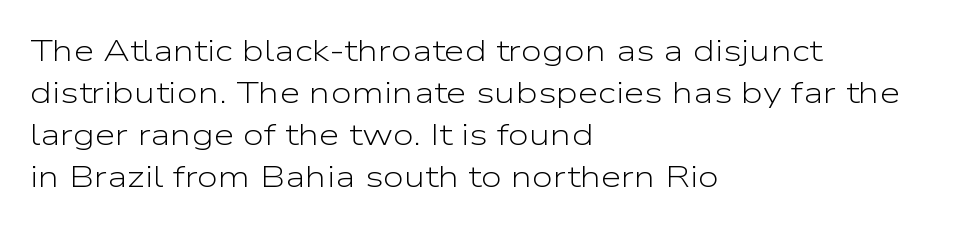
{"serif": "no", "italic": "no", "bold": "no", "weight": "light", "width": "wide", "stroke_contrast": "low", "x_height": "medium", "monospaced": "no", "underline": "no", "align": "left", "line_spacing": "normal", "line_spacing_ratio": 1.4, "letter_spacing": "normal", "letter_spacing_em": 0.0, "glyph_px": 30}
